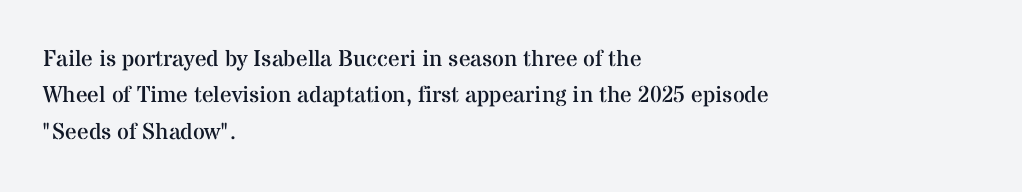
{"italic": "no", "bold": "no", "underline": "no", "align": "left", "line_spacing": "normal", "line_spacing_ratio": 1.58, "letter_spacing": "normal", "letter_spacing_em": 0.0, "glyph_px": 23}
